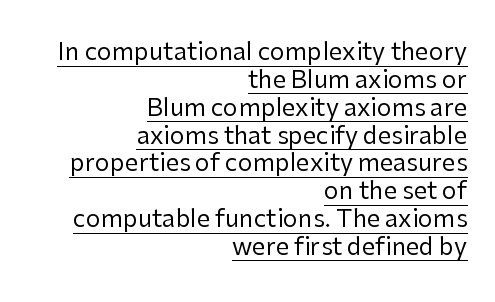
Q: Is the text bold? A: No.
Q: Is the text italic (slanted)? A: No, it is upright.
Q: Is the text underlined? A: Yes.
Q: How is the paragraph aligned? A: Right-aligned.
Q: Is the spacing between letters normal or unusually wide? A: Normal.
